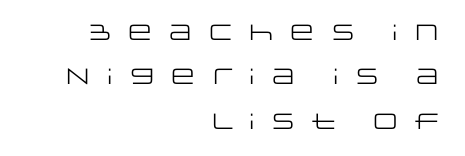
Q: Is the text bold? A: No.
Q: Is the text italic (slanted)? A: No, it is upright.
Q: Is the text underlined? A: No.
Q: How is the paragraph aligned? A: Right-aligned.
Q: Is the spacing between letters normal or unusually wide? A: Unusually wide.
Q: Is the spacing between lines tight, normal or loose? A: Loose.
